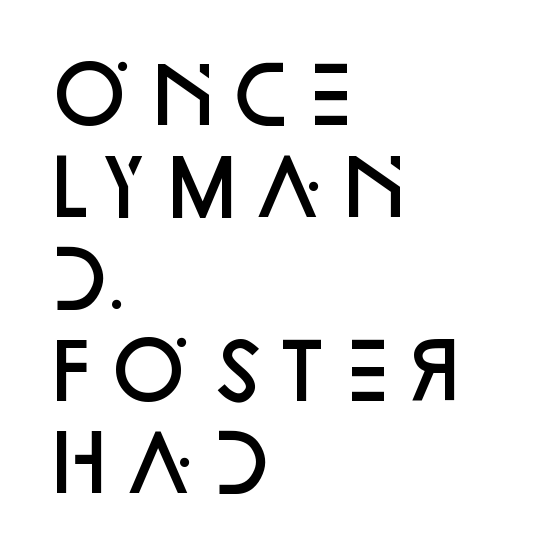
Q: Is the text bold? A: Semi-bold.
Q: Is the text italic (slanted)? A: No, it is upright.
Q: Is the typeface a serif or a sans-serif typeface? A: Sans-serif.
Q: Is the text underlined? A: No.
Q: How is the paragraph aligned? A: Left-aligned.
Q: Is the spacing between letters normal or unusually wide? A: Normal.
Q: Width (condensed, normal, or wide)? A: Normal.
Q: Stroke contrast? A: Low.
Q: x-height? A: Large.
Q: Monospaced? A: No.
